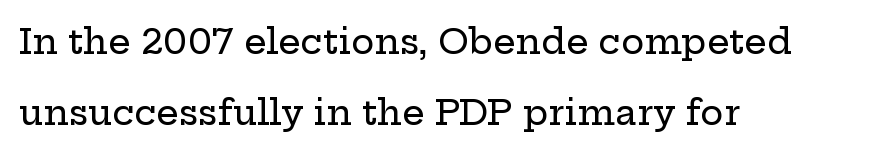
You can tell from the footed stems that serif type was used. Rendered with straight, roman letterforms. Short note: letters normally spaced. A great deal of white space separates one row of letters from the next. Underline: absent. The face used here is proportionally spaced, like ordinary book or web type.
